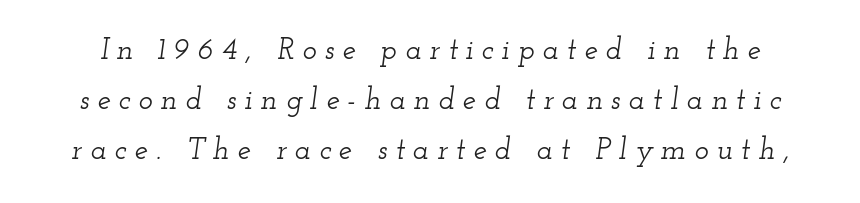
The image shows 30 px wide serif type, italic (leaning right); set normal line spacing (1.66x), unusually wide letter spacing (+0.27 em), not underlined; low stroke contrast and a small x-height.
